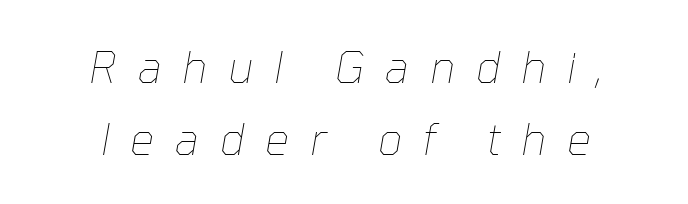
{"italic": "yes", "lean": "right", "slant_degrees": 10, "bold": "no", "weight": "thin", "width": "normal", "stroke_contrast": "low", "x_height": "medium", "monospaced": "no", "underline": "no", "align": "center", "line_spacing": "normal", "line_spacing_ratio": 1.67, "letter_spacing": "wide", "letter_spacing_em": 0.48, "glyph_px": 43}
